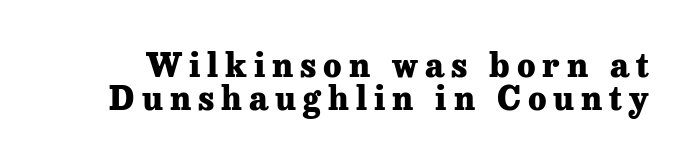
A dark, heavy texture on the line: the type is bold. Check where the strokes stop: tiny serifs finish them off. The lettering stays uniformly vertical, giving the passage a roman look. The zone under the glyphs is completely vacant. These lines huddle together more closely than default settings would place them. Honestly, the letter spacing is so wide it's the main thing you notice.
